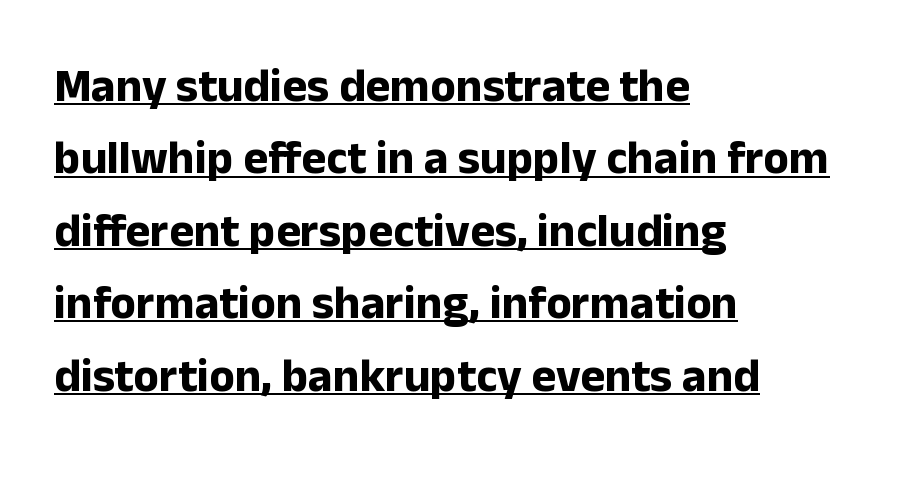
Q: Is the text bold? A: Yes.
Q: Is the text italic (slanted)? A: No, it is upright.
Q: Is the typeface a serif or a sans-serif typeface? A: Sans-serif.
Q: Is the text underlined? A: Yes.
Q: How is the paragraph aligned? A: Left-aligned.
Q: Is the spacing between letters normal or unusually wide? A: Normal.
Q: Is the spacing between lines tight, normal or loose? A: Normal.
Q: Width (condensed, normal, or wide)? A: Normal.
Q: Stroke contrast? A: Low.
Q: x-height? A: Medium.
Q: Monospaced? A: No.
